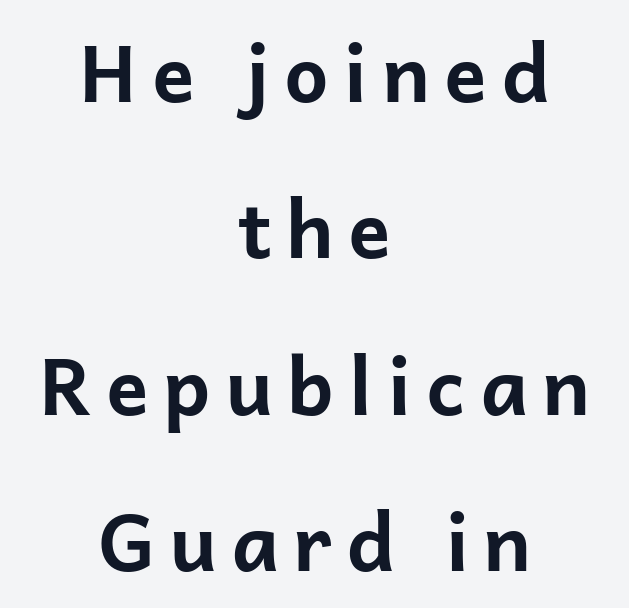
Q: Is the text bold? A: Yes.
Q: Is the text italic (slanted)? A: No, it is upright.
Q: Is the typeface a serif or a sans-serif typeface? A: Sans-serif.
Q: Is the text underlined? A: No.
Q: How is the paragraph aligned? A: Centered.
Q: Is the spacing between lines tight, normal or loose? A: Loose.
Q: Width (condensed, normal, or wide)? A: Normal.
Q: Stroke contrast? A: Low.
Q: x-height? A: Medium.
Q: Monospaced? A: No.
